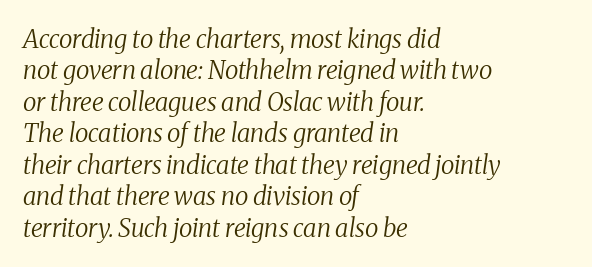
Emphasis-style slanted type is in use. Beneath every word, the page is bare. This is not heavy type; no bold has been used. Characters follow at the spacing the type designer built in. Compared with typical paragraphs, the rows here are spaced about the same.
